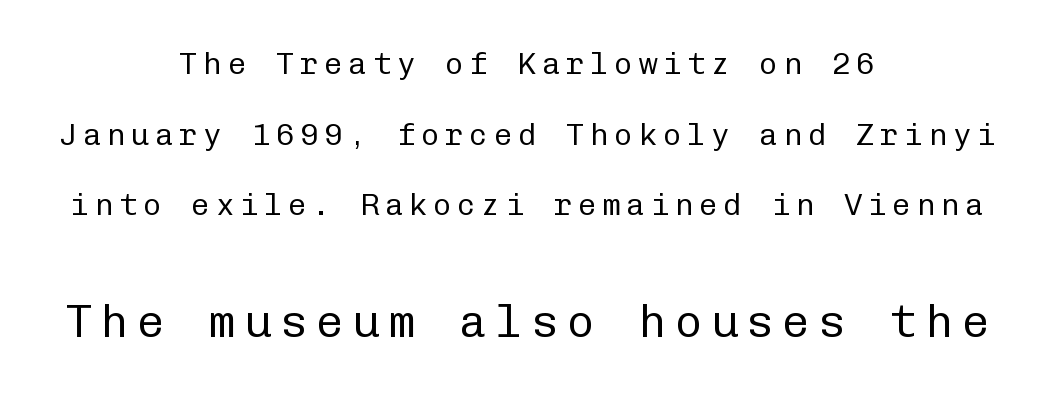
{"serif": "no", "italic": "no", "bold": "no", "weight": "regular", "width": "normal", "stroke_contrast": "low", "x_height": "medium", "monospaced": "yes", "underline": "no", "align": "center", "line_spacing": "loose", "line_spacing_ratio": 2.28, "larger_block": "second", "size_ratio": 1.48, "glyph_px": 46}
